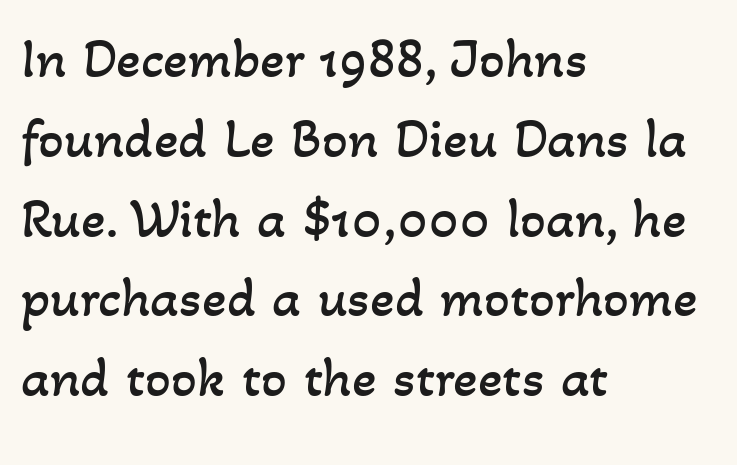
{"bold": "no", "weight": "regular", "width": "normal", "stroke_contrast": "low", "x_height": "small", "monospaced": "no", "underline": "no", "align": "left", "line_spacing": "normal", "line_spacing_ratio": 1.4, "letter_spacing": "normal", "letter_spacing_em": 0.0, "glyph_px": 57}
